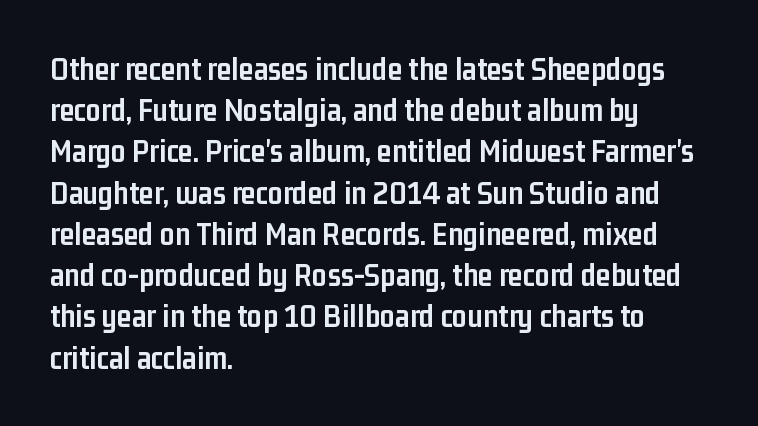
The image shows 33 px semibold, condensed sans-serif type, upright; set left-aligned, normal line spacing (1.25x), normal letter spacing, not underlined; low stroke contrast and a medium x-height.
